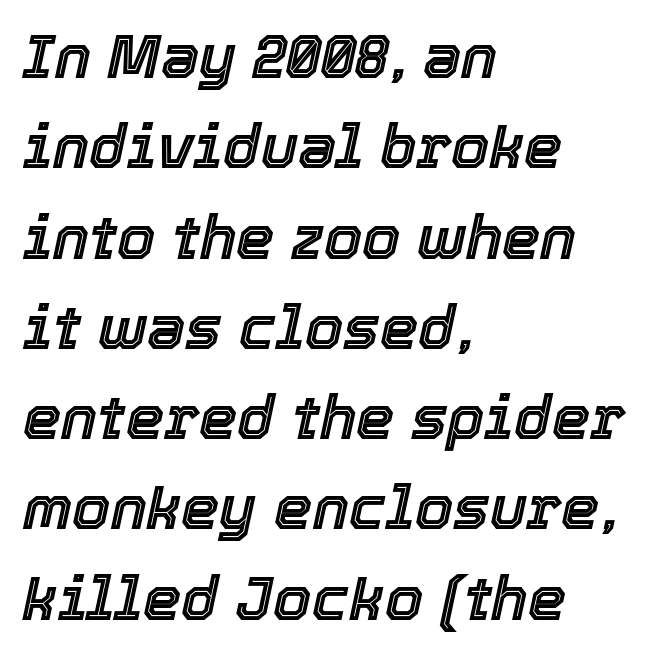
Short note: letters normally spaced. These lines are set flush left with a ragged right edge. The zone under the glyphs is completely vacant. Normally led — the rows are evenly, conventionally spaced. Looks like regular typesetting: each glyph gets only the width it needs.
